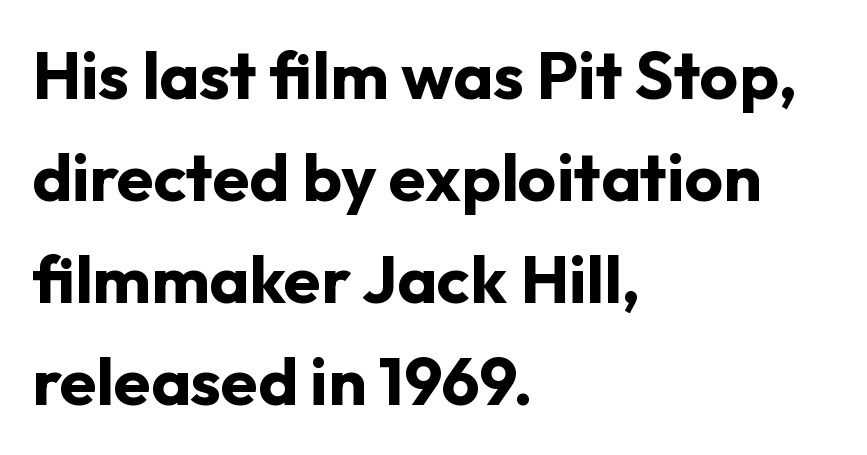
Q: Is the text bold? A: Yes.
Q: Is the text italic (slanted)? A: No, it is upright.
Q: Is the typeface a serif or a sans-serif typeface? A: Sans-serif.
Q: Is the text underlined? A: No.
Q: How is the paragraph aligned? A: Left-aligned.
Q: Is the spacing between letters normal or unusually wide? A: Normal.
Q: Is the spacing between lines tight, normal or loose? A: Normal.
Q: Width (condensed, normal, or wide)? A: Normal.
Q: Stroke contrast? A: Low.
Q: x-height? A: Medium.
Q: Monospaced? A: No.
